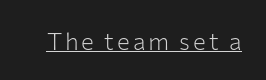
This reads as an unemphasized weight, regular at the heaviest. A typographer would call this underscored text. Posture: upright roman.
